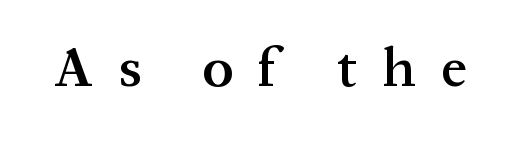
The image shows 56 px semibold serif type, upright; set unusually wide letter spacing (+0.45 em), not underlined; medium stroke contrast and a medium x-height.
